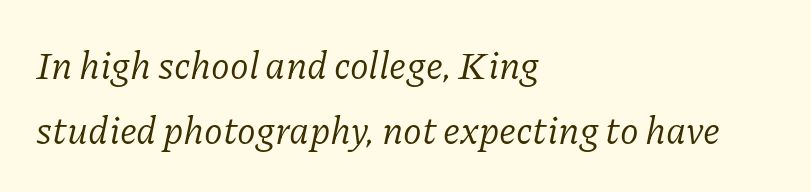
{"serif": "yes", "italic": "yes", "lean": "right", "slant_degrees": 11, "bold": "no", "weight": "regular", "width": "normal", "stroke_contrast": "low", "x_height": "medium", "monospaced": "no", "underline": "no", "align": "left", "line_spacing": "normal", "line_spacing_ratio": 1.7, "letter_spacing": "normal", "letter_spacing_em": 0.0, "glyph_px": 38}
